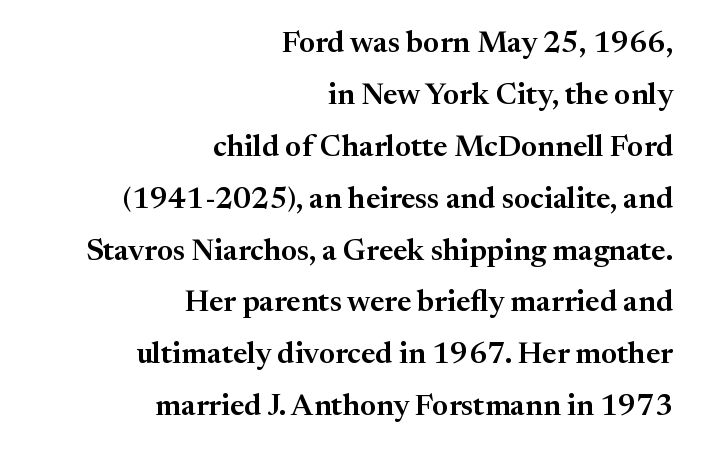
Think of a printed novel: that variable character pitch is what you see here. The lettering holds an erect, upright posture throughout. Leftover space on each line is placed entirely before the opening word. This sample uses plain, unmodified letter spacing. Plain, unruled lines of type. The text was rendered using a seriffed face with decorative stroke endings.
